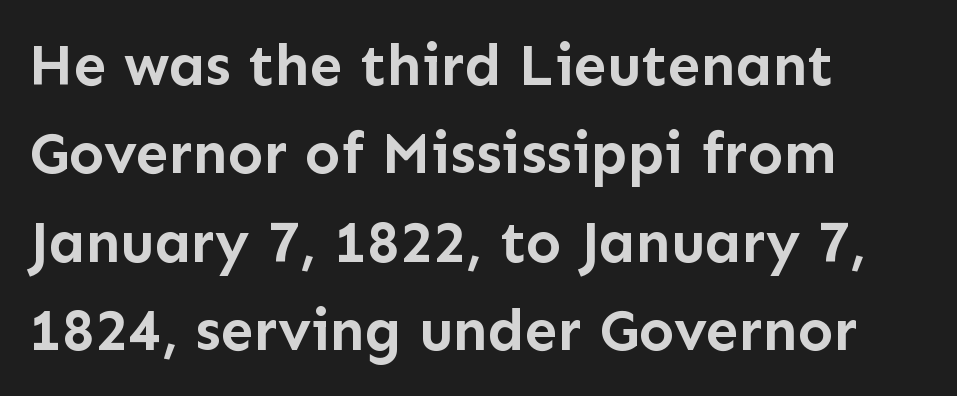
Q: Is the text bold? A: Yes.
Q: Is the text italic (slanted)? A: No, it is upright.
Q: Is the typeface a serif or a sans-serif typeface? A: Sans-serif.
Q: Is the text underlined? A: No.
Q: How is the paragraph aligned? A: Left-aligned.
Q: Is the spacing between letters normal or unusually wide? A: Normal.
Q: Is the spacing between lines tight, normal or loose? A: Normal.
Q: Width (condensed, normal, or wide)? A: Normal.
Q: Stroke contrast? A: Low.
Q: x-height? A: Medium.
Q: Monospaced? A: No.
